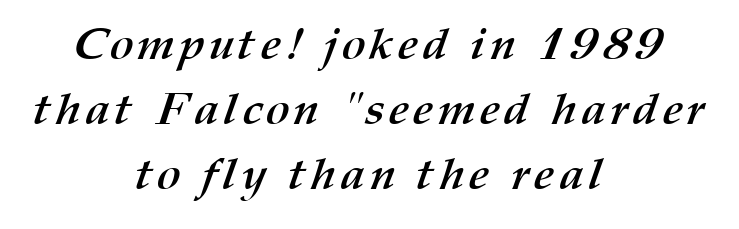
The image shows 45 px semibold type; set centered, normal line spacing (1.45x), not underlined; medium stroke contrast and a medium x-height.
